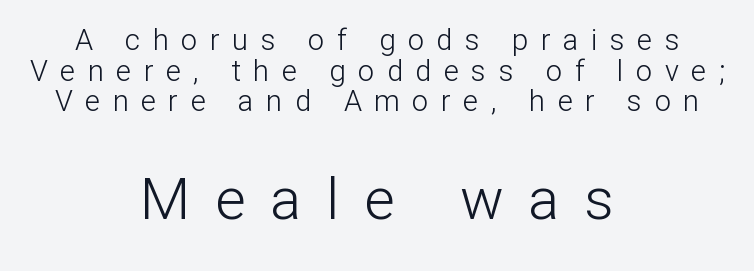
{"serif": "no", "italic": "no", "bold": "no", "weight": "light", "width": "normal", "stroke_contrast": "low", "x_height": "medium", "monospaced": "no", "underline": "no", "align": "center", "line_spacing": "tight", "line_spacing_ratio": 1.06, "letter_spacing": "wide", "letter_spacing_em": 0.43, "larger_block": "second", "size_ratio": 2.0, "glyph_px": 58}
